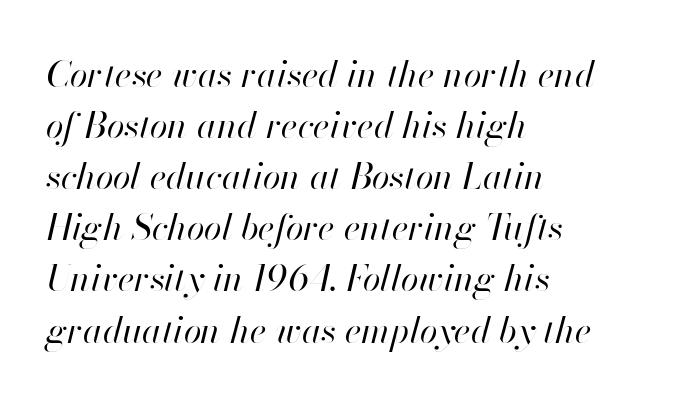
Q: Is the text bold? A: No.
Q: Is the text italic (slanted)? A: Yes, it leans right by about 13 degrees.
Q: Is the text underlined? A: No.
Q: How is the paragraph aligned? A: Left-aligned.
Q: Is the spacing between letters normal or unusually wide? A: Normal.
Q: Is the spacing between lines tight, normal or loose? A: Normal.
Q: Width (condensed, normal, or wide)? A: Normal.
Q: Stroke contrast? A: High.
Q: x-height? A: Small.
Q: Monospaced? A: No.
